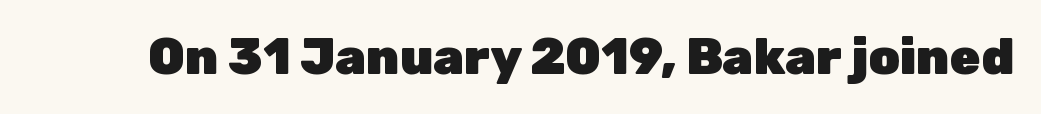
When letters stand straight like this, we call the style roman or upright. The line texture is even and compact thanks to regular tracking. Caption: bold face, heavy strokes. Each letter keeps its own natural width here, so spacing adapts to shape.
